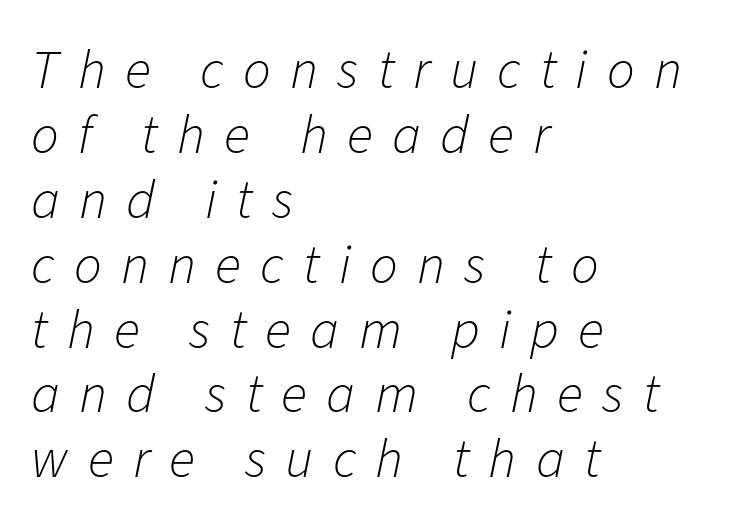
{"italic": "yes", "lean": "right", "slant_degrees": 11, "bold": "no", "weight": "light", "width": "normal", "stroke_contrast": "low", "x_height": "medium", "monospaced": "no", "underline": "no", "align": "left", "line_spacing_ratio": 1.18, "letter_spacing": "wide", "letter_spacing_em": 0.35, "glyph_px": 55}
